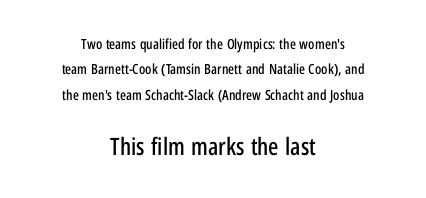
{"italic": "no", "underline": "no", "align": "center", "line_spacing_ratio": 1.81, "letter_spacing": "normal", "letter_spacing_em": 0.0, "larger_block": "second", "size_ratio": 1.71, "glyph_px": 24}
